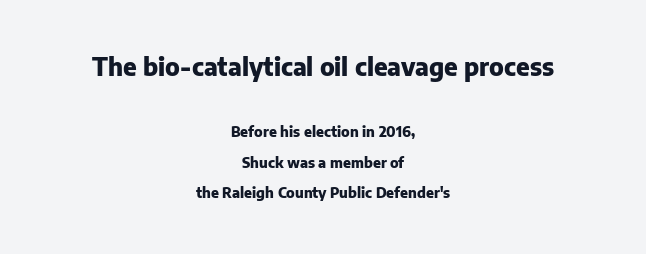
The image shows 24 px bold type, upright; set centered, loose line spacing (2.17x), normal letter spacing, not underlined; the first (top) block is 1.71x larger.
